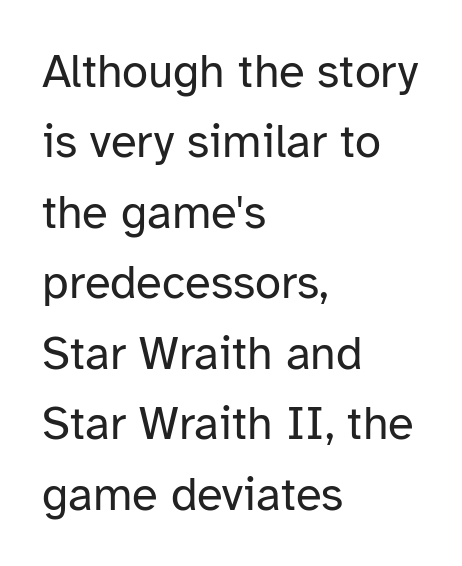
Observe the ordinary spacing: letters are neighbours, not strangers. Each stroke keeps to a modest, everyday thickness or less. The face used here is a sans, in the tradition of grotesques and geometrics. Note the varied advance widths — an 'i' is clearly narrower than an 'm'. This rendering uses left alignment, leaving the right contour irregular.
